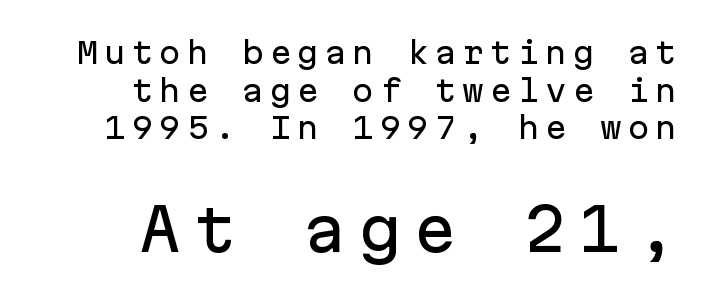
Q: Is the text italic (slanted)? A: No, it is upright.
Q: Is the typeface a serif or a sans-serif typeface? A: Sans-serif.
Q: Is the text underlined? A: No.
Q: How is the paragraph aligned? A: Right-aligned.
Q: Is the spacing between letters normal or unusually wide? A: Unusually wide.
Q: Is the spacing between lines tight, normal or loose? A: Normal.
Q: Which block of text is set in a larger size, the first (top) or the second (bottom)? A: The second (bottom) one.
Q: Width (condensed, normal, or wide)? A: Normal.
Q: Stroke contrast? A: Low.
Q: x-height? A: Medium.
Q: Monospaced? A: Yes.
